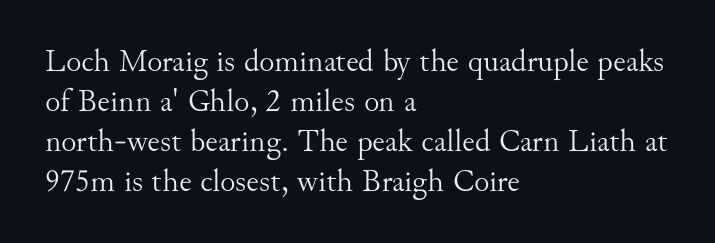
The image shows 32 px light serif type, upright; set left-aligned, normal line spacing (1.25x), normal letter spacing, not underlined; medium stroke contrast and a small x-height.
